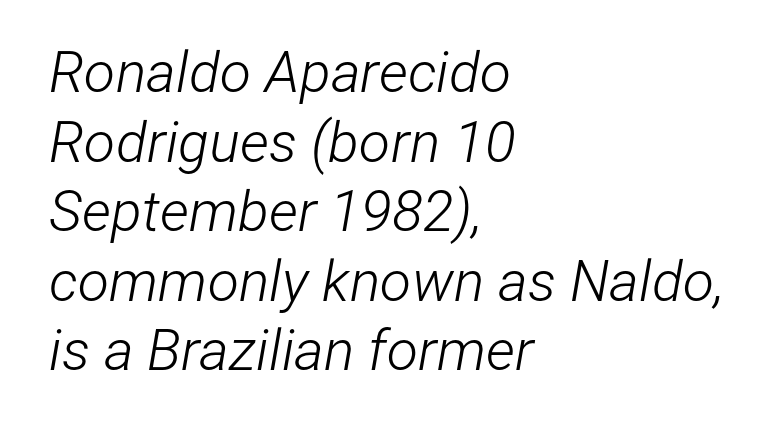
{"italic": "yes", "lean": "right", "slant_degrees": 12, "bold": "no", "weight": "light", "width": "condensed", "stroke_contrast": "low", "x_height": "medium", "monospaced": "no", "underline": "no", "align": "left", "line_spacing_ratio": 1.22, "letter_spacing": "normal", "letter_spacing_em": 0.0, "glyph_px": 57}
